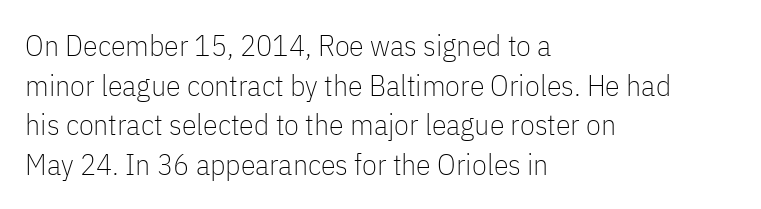
The type is set solid horizontally, with unmodified tracking. In terms of posture, this sample is upright. The lines are quadded left. Quick note: underline off.
